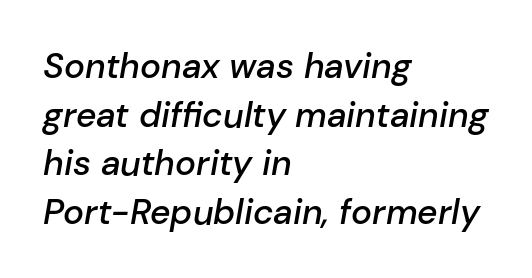
{"italic": "yes", "lean": "right", "slant_degrees": 10, "bold": "semi", "weight": "semibold", "width": "normal", "stroke_contrast": "low", "x_height": "medium", "monospaced": "no", "underline": "no", "align": "left", "line_spacing": "normal", "line_spacing_ratio": 1.39, "letter_spacing": "normal", "letter_spacing_em": 0.0, "glyph_px": 35}
